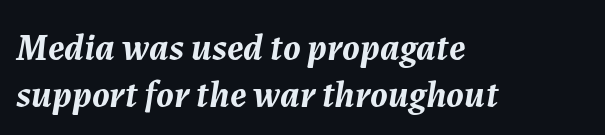
Horizontal alignment here is leftward, the default for most running prose. The foot of each line stays bare and open. Think of a printed novel: that variable character pitch is what you see here. The font is running at its bold setting.
